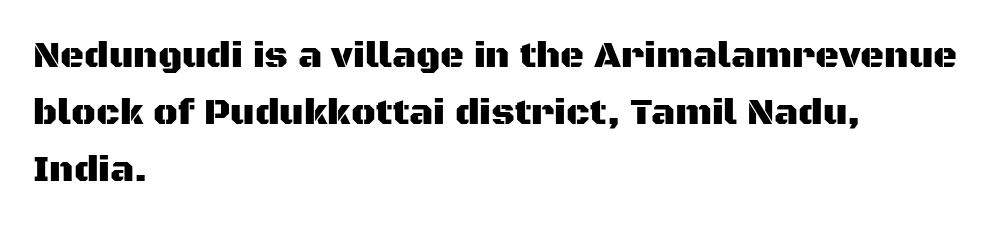
Q: Is the text italic (slanted)? A: No, it is upright.
Q: Is the typeface a serif or a sans-serif typeface? A: Sans-serif.
Q: Is the text underlined? A: No.
Q: How is the paragraph aligned? A: Left-aligned.
Q: Is the spacing between letters normal or unusually wide? A: Normal.
Q: Is the spacing between lines tight, normal or loose? A: Normal.
Q: Width (condensed, normal, or wide)? A: Normal.
Q: Stroke contrast? A: Medium.
Q: x-height? A: Large.
Q: Monospaced? A: No.
